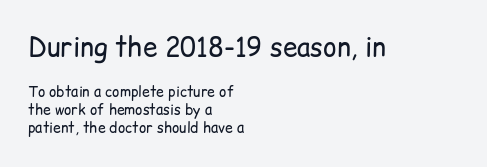
{"italic": "no", "bold": "no", "underline": "no", "align": "left", "line_spacing": "normal", "line_spacing_ratio": 1.29, "letter_spacing": "normal", "letter_spacing_em": 0.0, "larger_block": "first", "size_ratio": 1.86, "glyph_px": 26}
